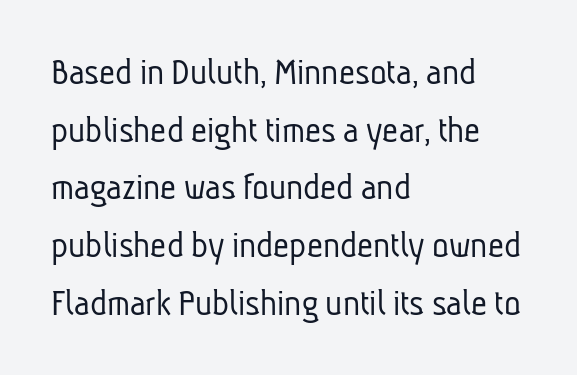
Q: Is the text bold? A: No.
Q: Is the typeface a serif or a sans-serif typeface? A: Sans-serif.
Q: Is the text underlined? A: No.
Q: How is the paragraph aligned? A: Left-aligned.
Q: Is the spacing between letters normal or unusually wide? A: Normal.
Q: Is the spacing between lines tight, normal or loose? A: Normal.
Q: Width (condensed, normal, or wide)? A: Condensed.
Q: Stroke contrast? A: Low.
Q: x-height? A: Medium.
Q: Monospaced? A: No.
